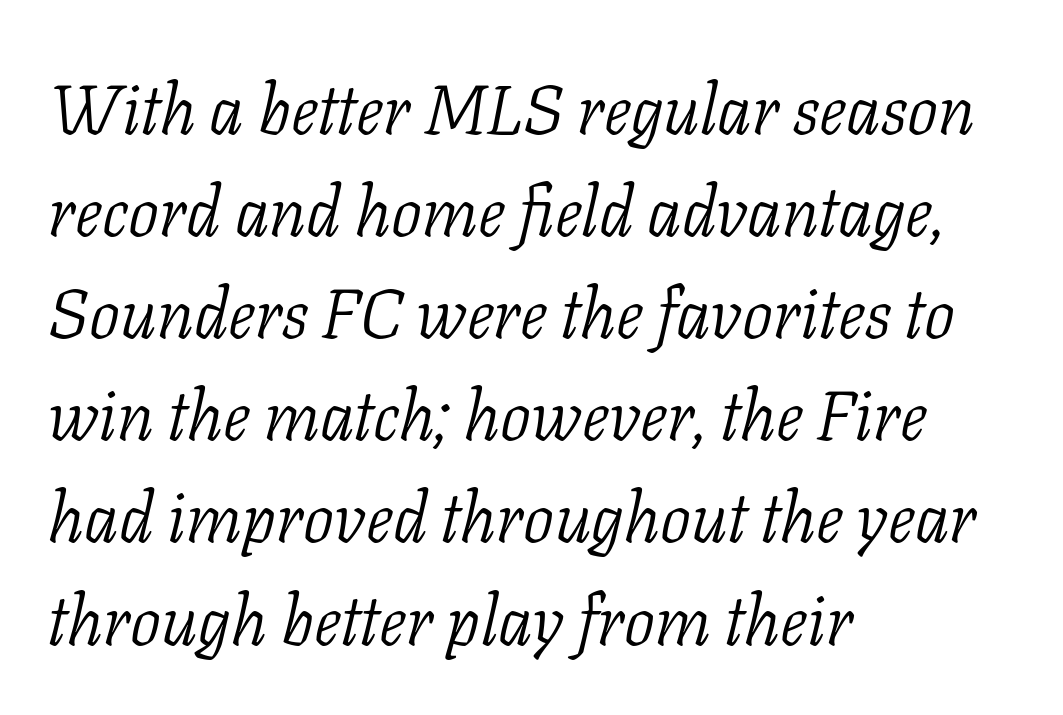
The passage shown stacks its lines at a standard gap. Layout note: lines flush left. Do the characters align in a grid? No, the font is proportional. Yep, those are serifs on the letters. Quick note: italic.
